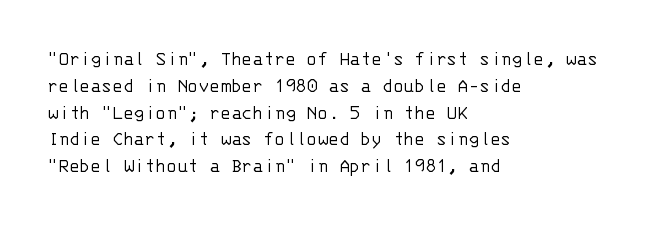
{"italic": "no", "bold": "no", "underline": "no", "align": "left", "line_spacing": "normal", "line_spacing_ratio": 1.34, "letter_spacing": "normal", "letter_spacing_em": 0.0, "glyph_px": 20}
